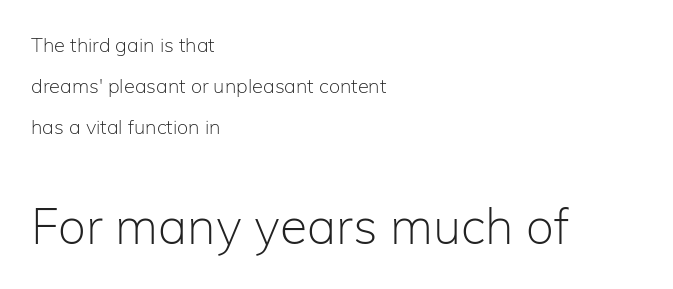
The image shows 50 px light sans-serif type, upright; set left-aligned, loose line spacing (2.04x), normal letter spacing, not underlined; the second (bottom) block is 2.5x larger; low stroke contrast and a medium x-height.
